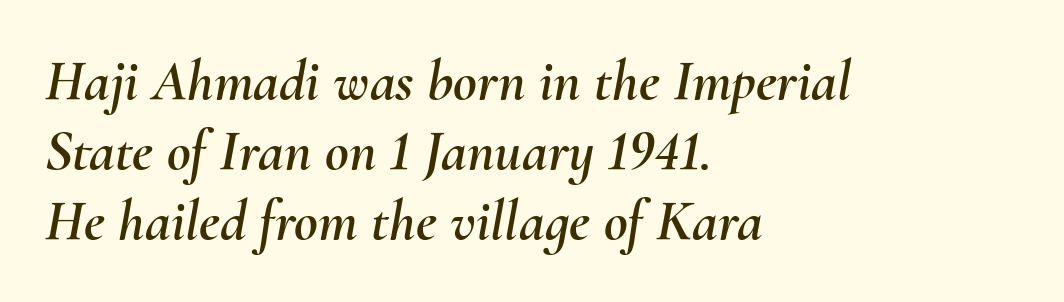
Q: Is the text italic (slanted)? A: Yes, it leans right by about 10 degrees.
Q: Is the text underlined? A: No.
Q: How is the paragraph aligned? A: Left-aligned.
Q: Is the spacing between letters normal or unusually wide? A: Normal.
Q: Width (condensed, normal, or wide)? A: Normal.
Q: Stroke contrast? A: Medium.
Q: x-height? A: Small.
Q: Monospaced? A: No.
